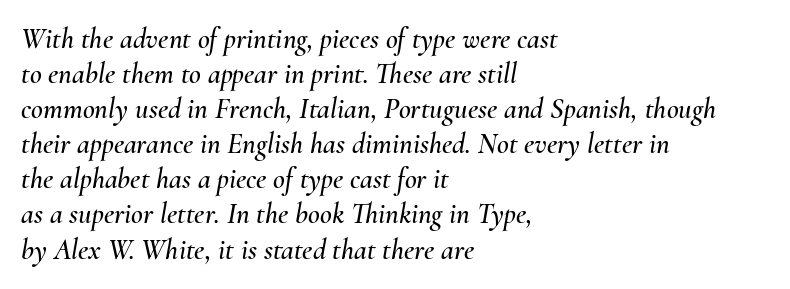
Q: Is the text italic (slanted)? A: Yes, it leans right by about 10 degrees.
Q: Is the text underlined? A: No.
Q: How is the paragraph aligned? A: Left-aligned.
Q: Is the spacing between letters normal or unusually wide? A: Normal.
Q: Width (condensed, normal, or wide)? A: Normal.
Q: Stroke contrast? A: Medium.
Q: x-height? A: Small.
Q: Monospaced? A: No.
